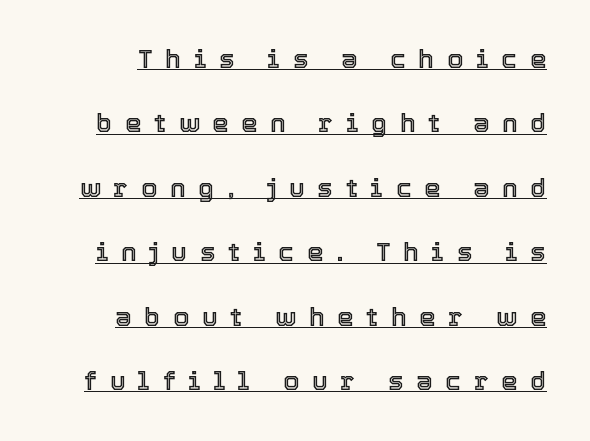
Q: Is the text italic (slanted)? A: No, it is upright.
Q: Is the text underlined? A: Yes.
Q: Is the spacing between letters normal or unusually wide? A: Unusually wide.
Q: Is the spacing between lines tight, normal or loose? A: Loose.
